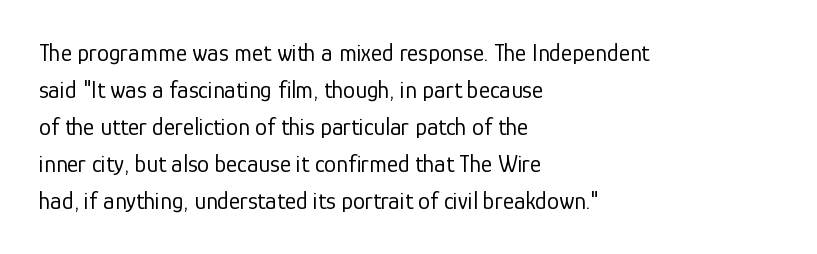
Vertical strokes here are truly vertical. Every row of glyphs begins at an identical x-position on the left. Between one letter and the next there's only the usual sliver of space. Only glyphs here, with clear space below each row.
